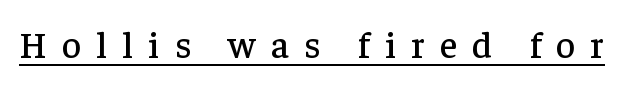
The image shows 37 px serif type, upright; set unusually wide letter spacing (+0.41 em), underlined; low stroke contrast and a medium x-height.
